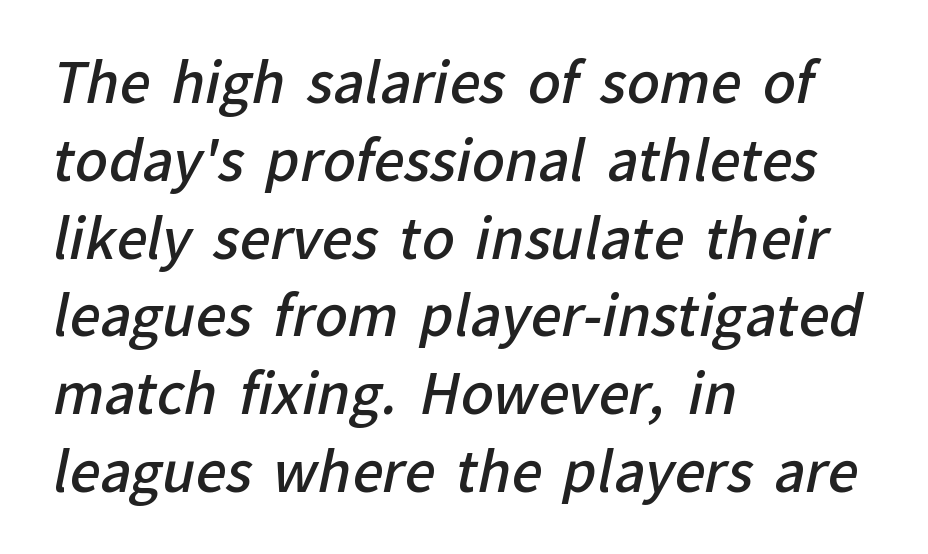
Compared with an ordinary text face, these strokes are moderately heavier — a semibold. These lines sit exactly where default settings would place them. Underlining? Definitely not there. You can tell from the bare stems that sans-serif type was used. Which margin do the lines hug? The left one — the right edge is uneven.
